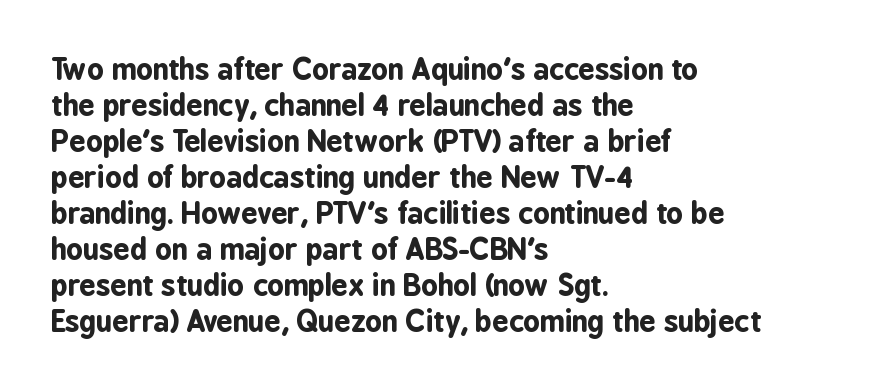
Q: Is the text bold? A: Yes.
Q: Is the text italic (slanted)? A: No, it is upright.
Q: Is the typeface a serif or a sans-serif typeface? A: Sans-serif.
Q: Is the text underlined? A: No.
Q: How is the paragraph aligned? A: Left-aligned.
Q: Is the spacing between letters normal or unusually wide? A: Normal.
Q: Width (condensed, normal, or wide)? A: Condensed.
Q: Stroke contrast? A: Low.
Q: x-height? A: Medium.
Q: Monospaced? A: No.
